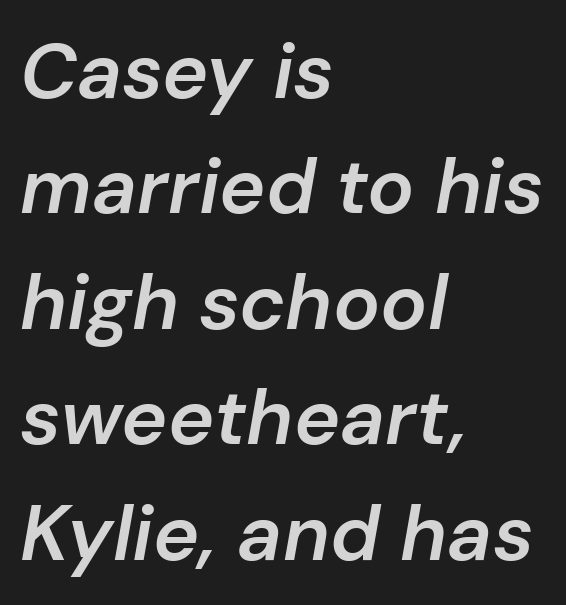
Q: Is the text bold? A: Semi-bold.
Q: Is the text italic (slanted)? A: Yes, it leans right by about 10 degrees.
Q: Is the text underlined? A: No.
Q: How is the paragraph aligned? A: Left-aligned.
Q: Is the spacing between letters normal or unusually wide? A: Normal.
Q: Is the spacing between lines tight, normal or loose? A: Normal.
Q: Width (condensed, normal, or wide)? A: Normal.
Q: Stroke contrast? A: Low.
Q: x-height? A: Medium.
Q: Monospaced? A: No.
